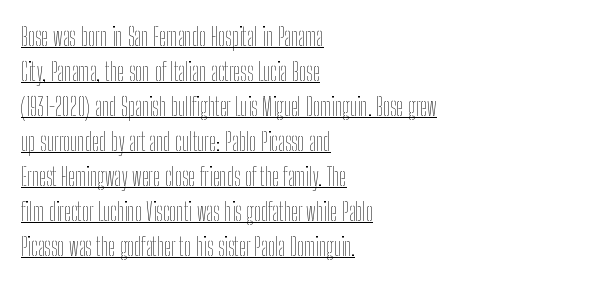
Q: Is the text bold? A: No.
Q: Is the text italic (slanted)? A: No, it is upright.
Q: Is the text underlined? A: Yes.
Q: How is the paragraph aligned? A: Left-aligned.
Q: Is the spacing between letters normal or unusually wide? A: Normal.
Q: Is the spacing between lines tight, normal or loose? A: Normal.
